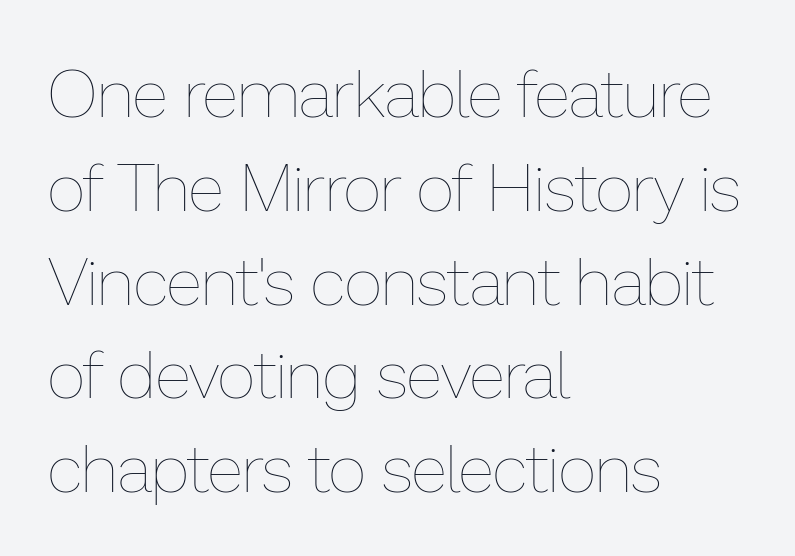
Horizontal bands of white between lines are of average thickness. The cut favours lightness, reaching ordinary text weight at its darkest. Only glyphs here, with clear space below each row. This sample has the flowing, uneven cadence of proportional lettering. There is no visible air inserted between adjacent glyphs. Caption: multi-line text, flush left, ragged right.
